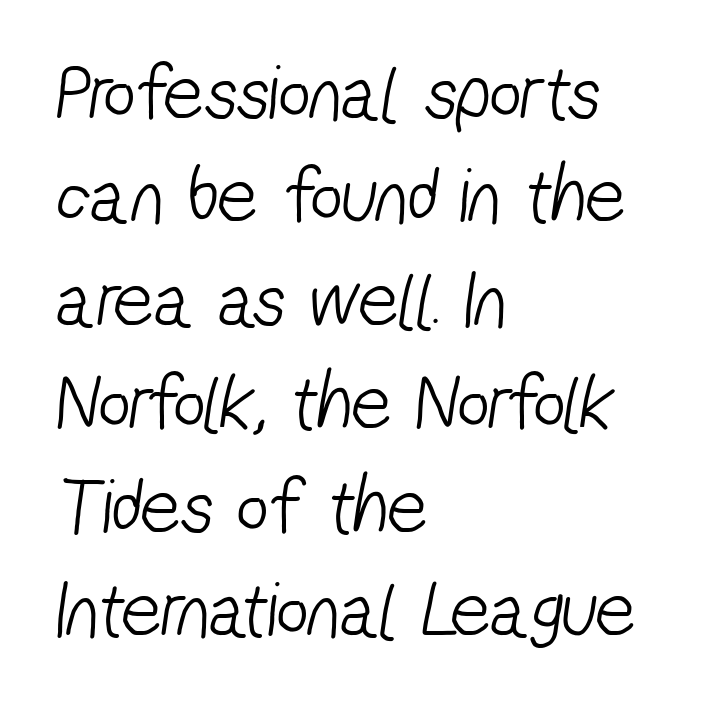
Words appear dense and cohesive because spacing is normal. Leading: standard. I'd call this a sans setting — the letters go barefoot. Descenders are the only things crossing below the line. Which margin do the lines hug? The left one — the right edge is uneven. The passage shown is typed in a proportional face where columns would drift.
